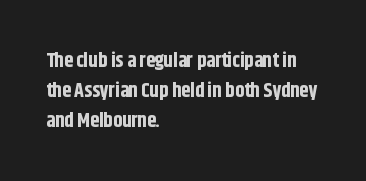
Q: Is the text bold? A: Yes.
Q: Is the text italic (slanted)? A: No, it is upright.
Q: Is the text underlined? A: No.
Q: How is the paragraph aligned? A: Left-aligned.
Q: Is the spacing between letters normal or unusually wide? A: Normal.
Q: Is the spacing between lines tight, normal or loose? A: Normal.
